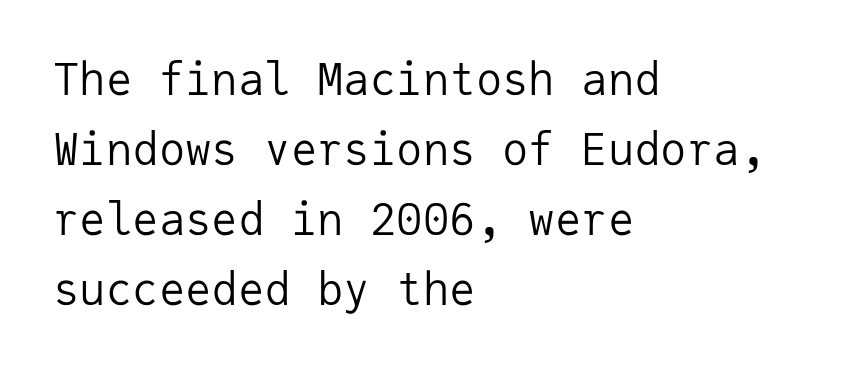
Does the copy run flush right? No — it runs flush left. The specimen reads as upright at a glance. This sample uses plain, unmodified letter spacing. The cut favours lightness, reaching ordinary text weight at its darkest. Each row of text sits above clean, open space. The rendering uses typewriter-style spacing with identical character cells.
